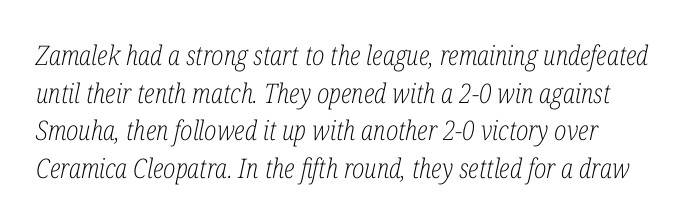
The image shows 27 px text type, italic (leaning right); set normal line spacing (1.39x), normal letter spacing, not underlined.
